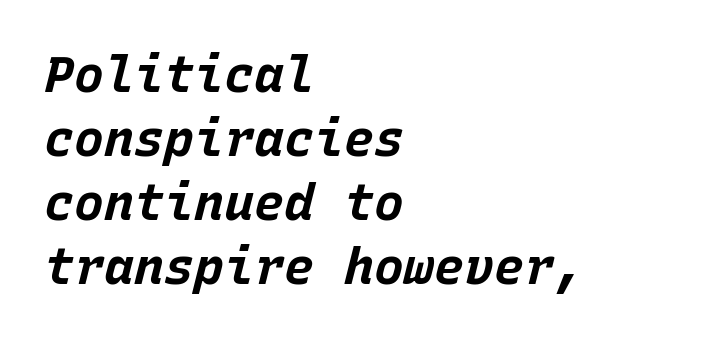
{"italic": "yes", "lean": "right", "slant_degrees": 15, "bold": "yes", "weight": "bold", "width": "normal", "stroke_contrast": "low", "x_height": "large", "monospaced": "yes", "underline": "no", "align": "left", "line_spacing": "normal", "line_spacing_ratio": 1.28, "letter_spacing": "normal", "letter_spacing_em": 0.0, "glyph_px": 50}
